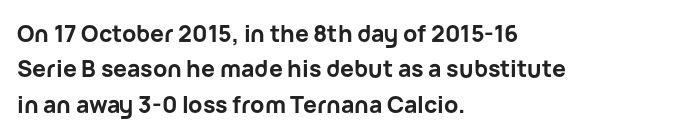
{"italic": "no", "bold": "yes", "underline": "no", "align": "left", "line_spacing": "normal", "line_spacing_ratio": 1.54, "letter_spacing": "normal", "letter_spacing_em": 0.0, "glyph_px": 23}
